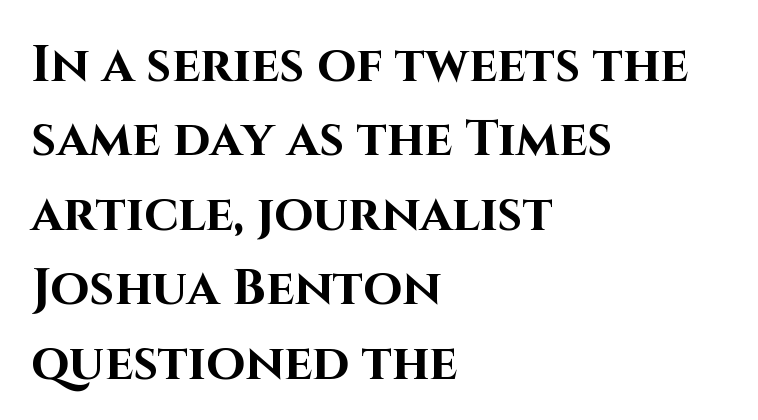
Q: Is the text bold? A: Yes.
Q: Is the text italic (slanted)? A: No, it is upright.
Q: Is the typeface a serif or a sans-serif typeface? A: Sans-serif.
Q: Is the text underlined? A: No.
Q: How is the paragraph aligned? A: Left-aligned.
Q: Is the spacing between letters normal or unusually wide? A: Normal.
Q: Is the spacing between lines tight, normal or loose? A: Normal.
Q: Width (condensed, normal, or wide)? A: Normal.
Q: Stroke contrast? A: High.
Q: x-height? A: Large.
Q: Monospaced? A: No.
